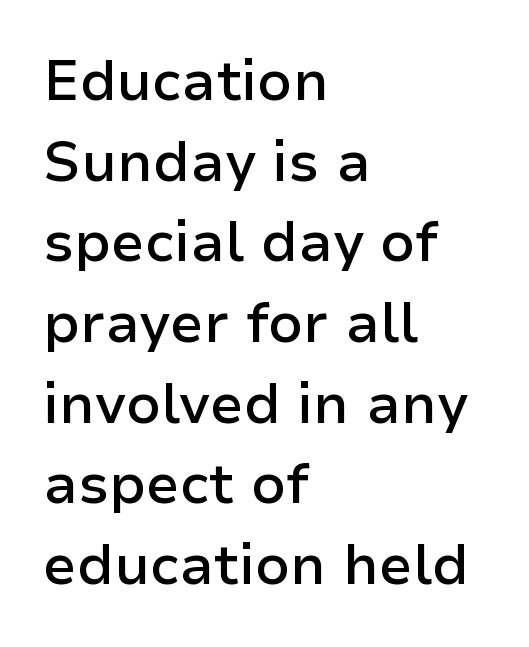
Q: Is the text bold? A: Semi-bold.
Q: Is the text italic (slanted)? A: No, it is upright.
Q: Is the typeface a serif or a sans-serif typeface? A: Sans-serif.
Q: Is the text underlined? A: No.
Q: How is the paragraph aligned? A: Left-aligned.
Q: Is the spacing between letters normal or unusually wide? A: Normal.
Q: Is the spacing between lines tight, normal or loose? A: Normal.
Q: Width (condensed, normal, or wide)? A: Normal.
Q: Stroke contrast? A: Low.
Q: x-height? A: Medium.
Q: Monospaced? A: No.
